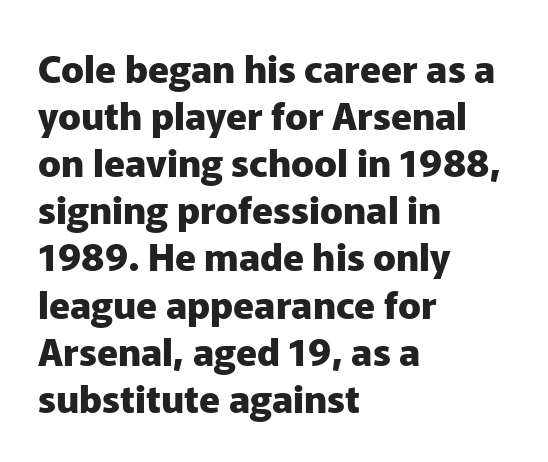
Q: Is the text bold? A: Yes.
Q: Is the text italic (slanted)? A: No, it is upright.
Q: Is the typeface a serif or a sans-serif typeface? A: Sans-serif.
Q: Is the text underlined? A: No.
Q: How is the paragraph aligned? A: Left-aligned.
Q: Is the spacing between letters normal or unusually wide? A: Normal.
Q: Width (condensed, normal, or wide)? A: Normal.
Q: Stroke contrast? A: Low.
Q: x-height? A: Medium.
Q: Monospaced? A: No.
